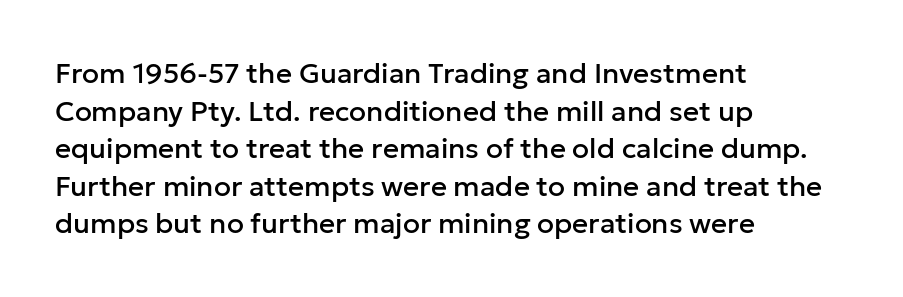
The image shows 28 px sans-serif type, upright; set left-aligned, normal line spacing (1.34x), normal letter spacing, not underlined; low stroke contrast and a medium x-height.
